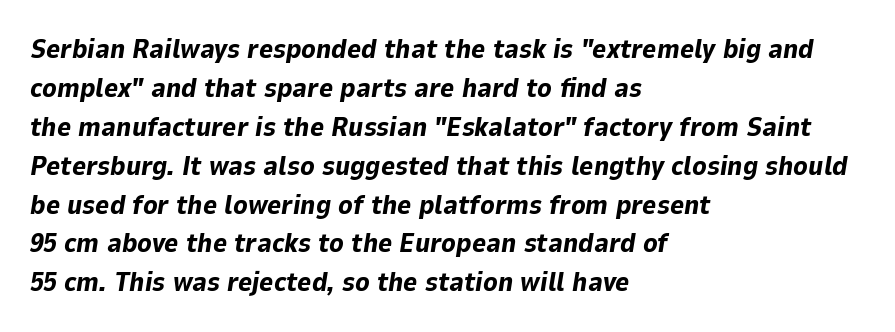
Thick stems and heavy bowls — unmistakably bold. The rendering uses a moderate line-height, typical for paragraphs. Between one letter and the next there's only the usual sliver of space. Is the block centered? No — it sits flush against the left margin. Beneath every word, the page is bare.
